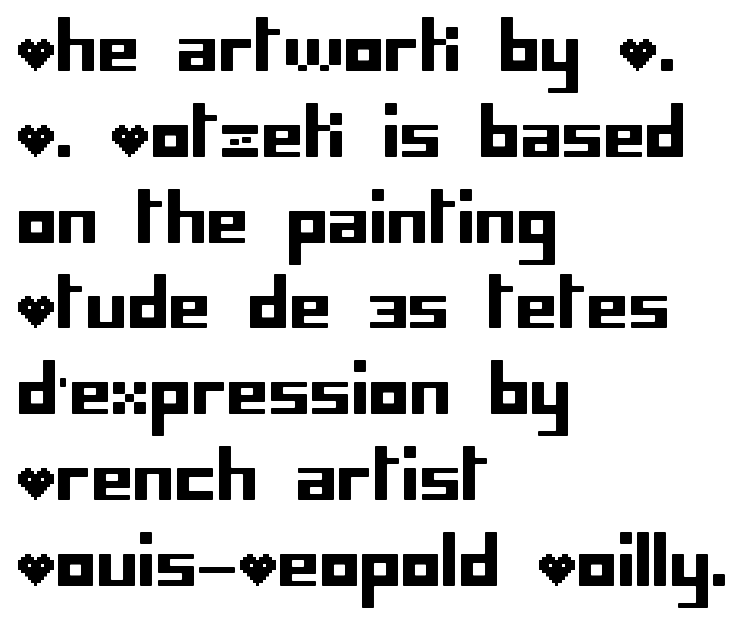
The image shows 67 px sans-serif type, upright; set left-aligned, normal line spacing (1.28x), normal letter spacing, not underlined; low stroke contrast and a large x-height.
